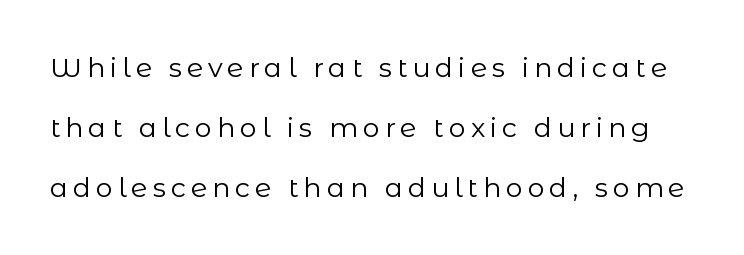
{"italic": "no", "bold": "no", "underline": "no", "line_spacing": "loose", "line_spacing_ratio": 2.23, "glyph_px": 27}
